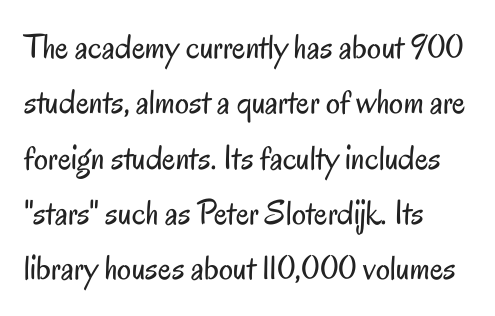
{"serif": "no", "italic": "no", "bold": "no", "weight": "regular", "width": "condensed", "stroke_contrast": "low", "x_height": "small", "monospaced": "no", "underline": "no", "align": "left", "line_spacing": "normal", "line_spacing_ratio": 1.58, "letter_spacing": "normal", "letter_spacing_em": 0.0, "glyph_px": 35}
